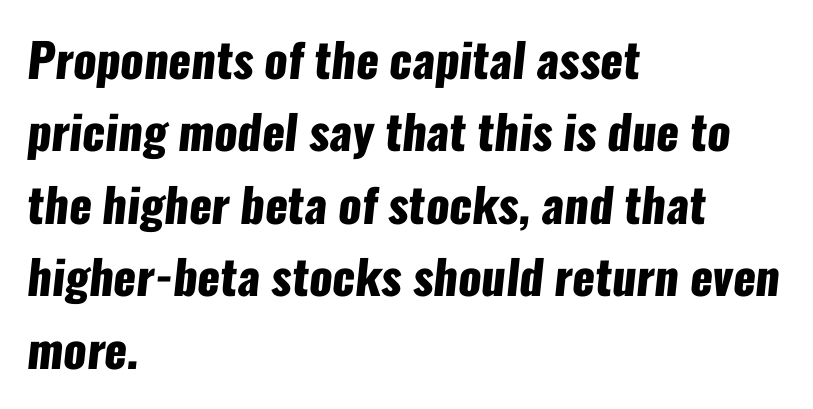
The image shows 47 px heavy, condensed sans-serif type; set left-aligned, normal line spacing (1.54x), normal letter spacing, not underlined; low stroke contrast and a medium x-height.
